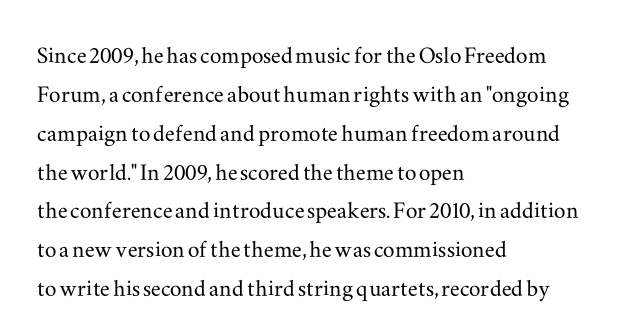
The image shows 29 px wide serif type, upright; set left-aligned, normal line spacing (1.34x), normal letter spacing, not underlined; medium stroke contrast and a small x-height.
